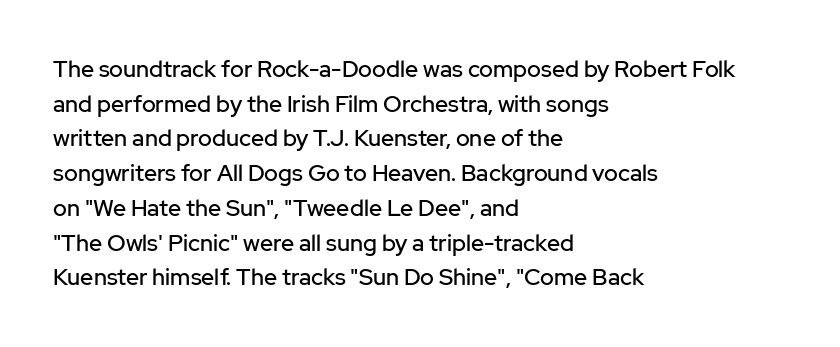
Students, observe: this is what conventionally led text looks like. Has an underline been added? It has not. Words appear dense and cohesive because spacing is normal. If you drew a ruler down the left edge, every line would touch it.
